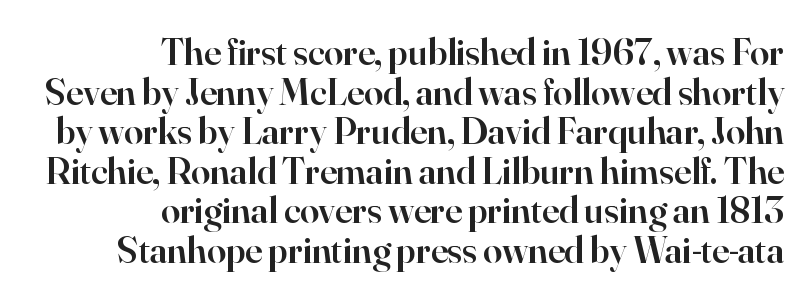
Q: Is the text bold? A: Semi-bold.
Q: Is the text italic (slanted)? A: No, it is upright.
Q: Is the typeface a serif or a sans-serif typeface? A: Serif.
Q: Is the text underlined? A: No.
Q: How is the paragraph aligned? A: Right-aligned.
Q: Is the spacing between letters normal or unusually wide? A: Normal.
Q: Is the spacing between lines tight, normal or loose? A: Tight.
Q: Width (condensed, normal, or wide)? A: Normal.
Q: Stroke contrast? A: High.
Q: x-height? A: Small.
Q: Monospaced? A: No.
